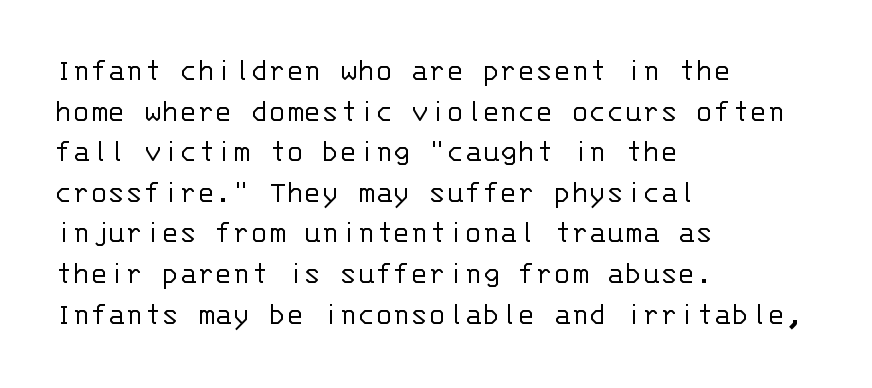
A typesetter would mark this as roman, not italic. You could call the tracking neutral — neither tight nor loose. The passage shown is not underscored anywhere. The text block is weighted toward the left margin, trailing off unevenly rightward. The letters march in equal steps, a hallmark of fixed-pitch type.
